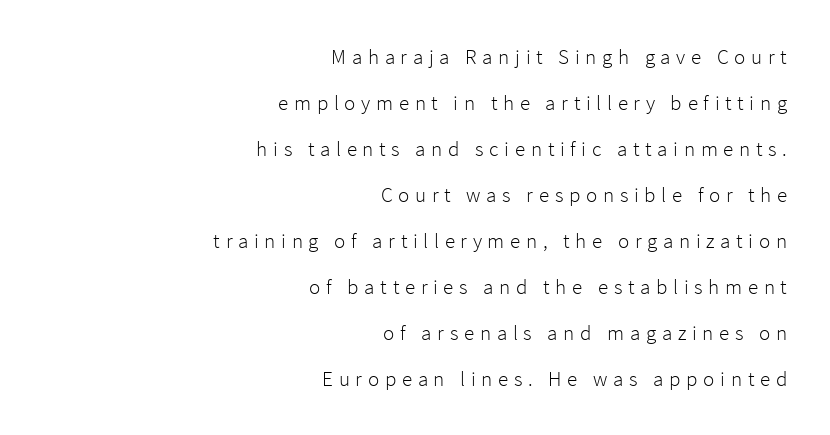
Leading: increased. Students, note that the glyphs here are deliberately spaced far apart. Anything drawn beneath the words? Only blank space. Typeset ragged left — the right edge is the straight one. Stroke mass is kept to a normal reading level or below.
